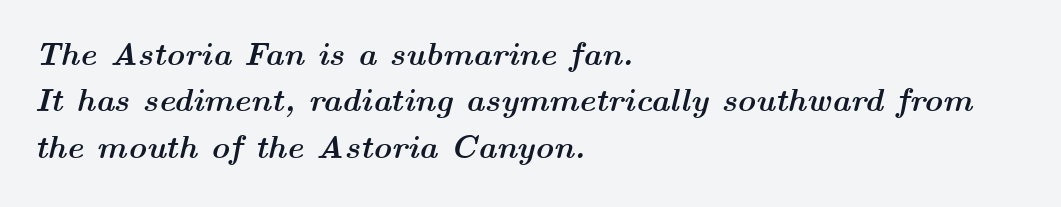
A typesetter would call this proportional, since set widths differ per character. Unmarked baselines from the first word to the last. What stands out about the letter spacing? Nothing — it is the standard amount. Leftover space on each line is placed entirely after the last word. Does the lettering tilt? It does — this is italic. The passage shown is emphatically bold.
